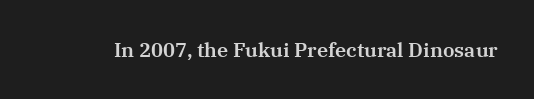
Q: Is the text italic (slanted)? A: No, it is upright.
Q: Is the text underlined? A: No.
Q: Is the spacing between letters normal or unusually wide? A: Normal.
